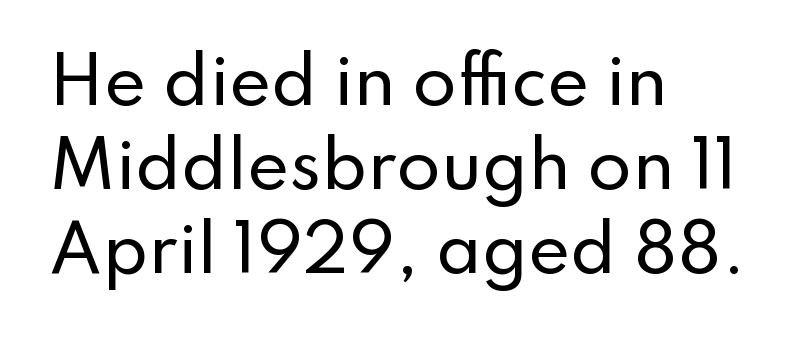
{"serif": "no", "italic": "no", "width": "normal", "stroke_contrast": "low", "x_height": "small", "monospaced": "no", "underline": "no", "align": "left", "line_spacing": "normal", "line_spacing_ratio": 1.31, "letter_spacing": "normal", "letter_spacing_em": 0.0, "glyph_px": 64}
